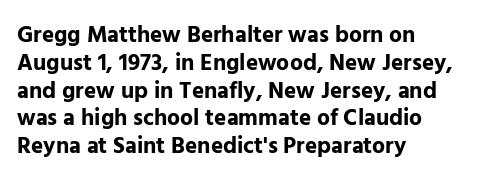
Short and long lines alike share a common starting point at left. Unlike italic type, these characters show no tilt at all. The passage shown is emphatically bold. The face used here is rendered with its standard letterfit. The space beneath each line is pristine and unruled.
